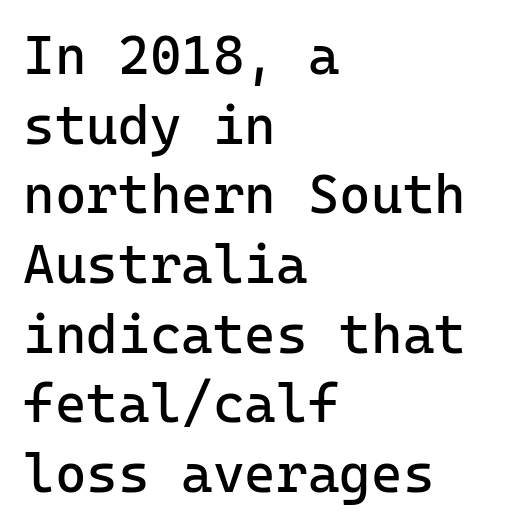
{"serif": "no", "italic": "no", "bold": "no", "weight": "regular", "width": "normal", "stroke_contrast": "low", "x_height": "medium", "monospaced": "yes", "underline": "no", "align": "left", "line_spacing": "normal", "line_spacing_ratio": 1.29, "letter_spacing": "normal", "letter_spacing_em": 0.0, "glyph_px": 54}
